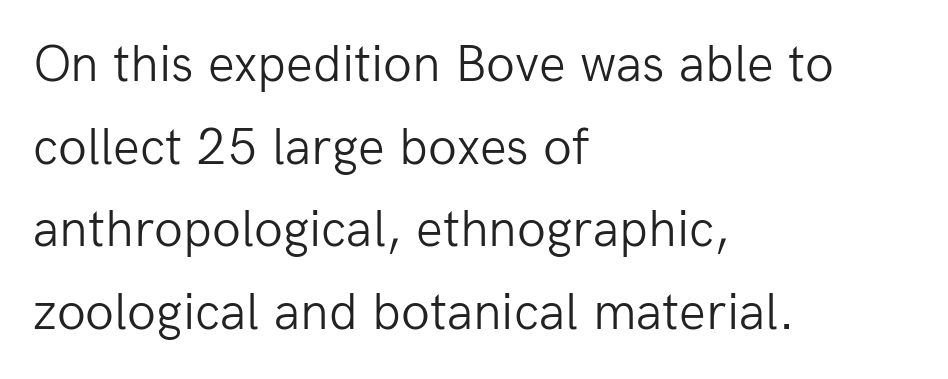
{"serif": "no", "italic": "no", "bold": "no", "weight": "light", "width": "normal", "stroke_contrast": "low", "x_height": "medium", "monospaced": "no", "underline": "no", "align": "left", "line_spacing": "normal", "line_spacing_ratio": 1.56, "letter_spacing": "normal", "letter_spacing_em": 0.0, "glyph_px": 53}
